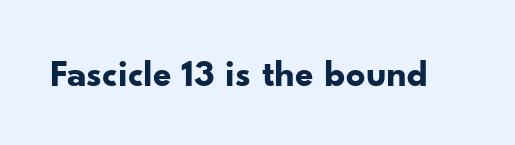
The image shows 38 px bold sans-serif type, upright; set normal letter spacing, not underlined; low stroke contrast and a small x-height.
